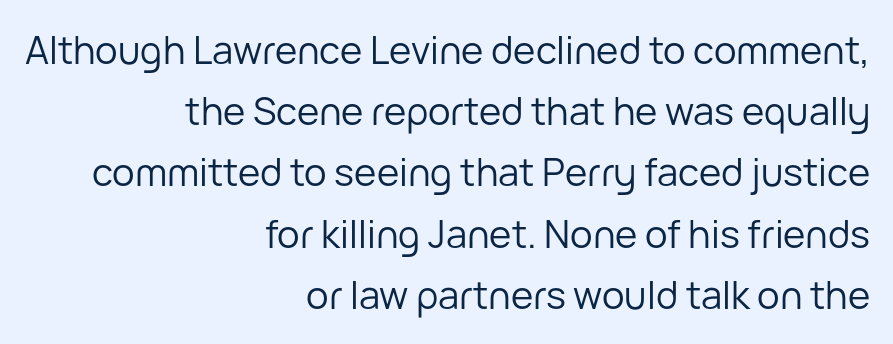
Q: Is the text bold? A: No.
Q: Is the text italic (slanted)? A: No, it is upright.
Q: Is the typeface a serif or a sans-serif typeface? A: Sans-serif.
Q: Is the text underlined? A: No.
Q: How is the paragraph aligned? A: Right-aligned.
Q: Is the spacing between letters normal or unusually wide? A: Normal.
Q: Is the spacing between lines tight, normal or loose? A: Normal.
Q: Width (condensed, normal, or wide)? A: Normal.
Q: Stroke contrast? A: Low.
Q: x-height? A: Medium.
Q: Monospaced? A: No.
